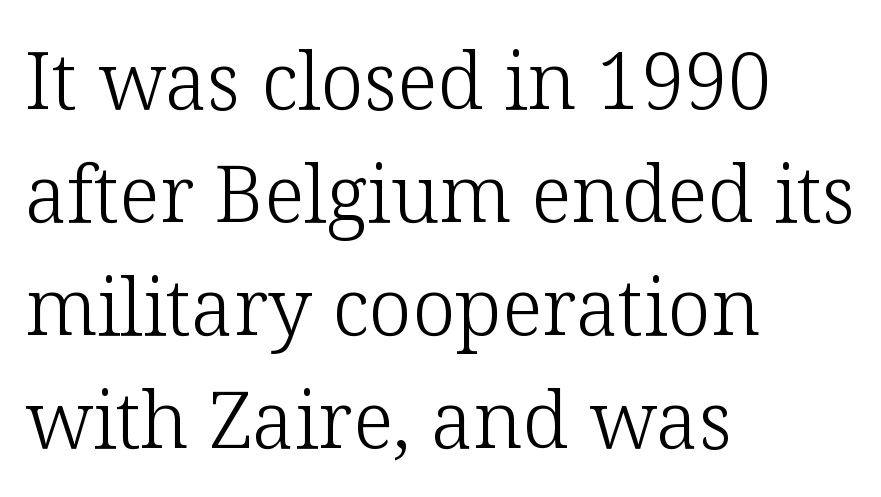
{"serif": "yes", "italic": "no", "bold": "no", "weight": "light", "width": "normal", "stroke_contrast": "low", "x_height": "medium", "monospaced": "no", "underline": "no", "align": "left", "line_spacing": "normal", "line_spacing_ratio": 1.45, "letter_spacing": "normal", "letter_spacing_em": 0.0, "glyph_px": 78}
